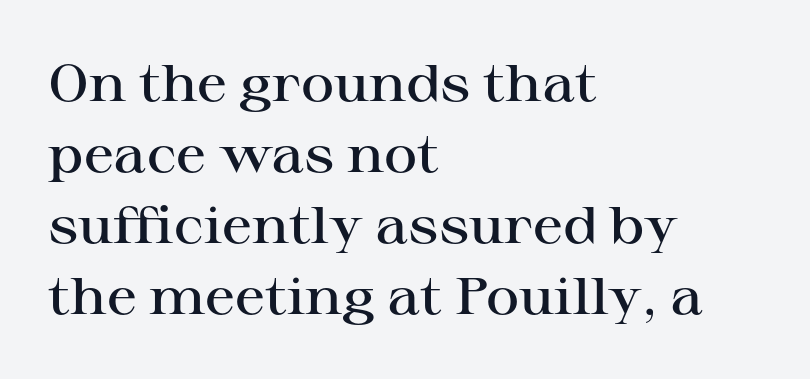
{"serif": "yes", "italic": "no", "bold": "semi", "weight": "semibold", "width": "wide", "stroke_contrast": "high", "x_height": "medium", "monospaced": "no", "underline": "no", "align": "left", "line_spacing": "normal", "line_spacing_ratio": 1.39, "letter_spacing": "normal", "letter_spacing_em": 0.0, "glyph_px": 51}
